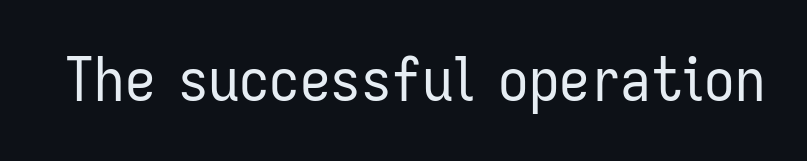
{"serif": "no", "italic": "no", "bold": "no", "weight": "regular", "width": "condensed", "stroke_contrast": "low", "x_height": "medium", "monospaced": "no", "underline": "no", "letter_spacing": "normal", "letter_spacing_em": 0.0, "glyph_px": 61}
